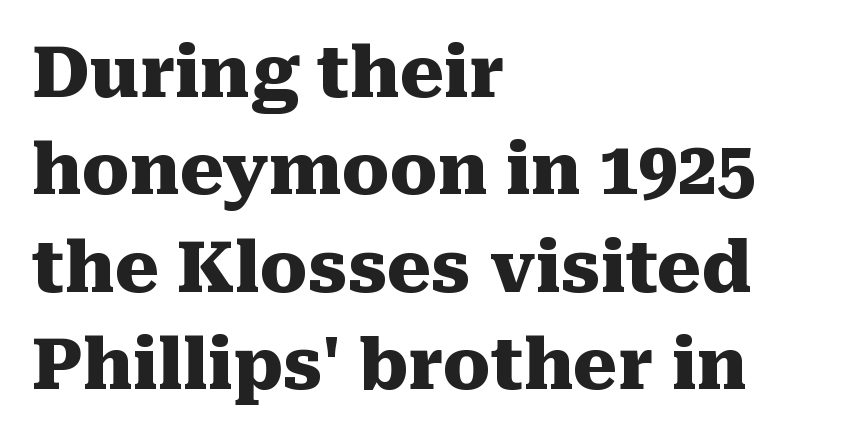
The image shows 70 px heavy serif type, upright; set left-aligned, normal line spacing (1.39x), normal letter spacing, not underlined; medium stroke contrast and a medium x-height.
